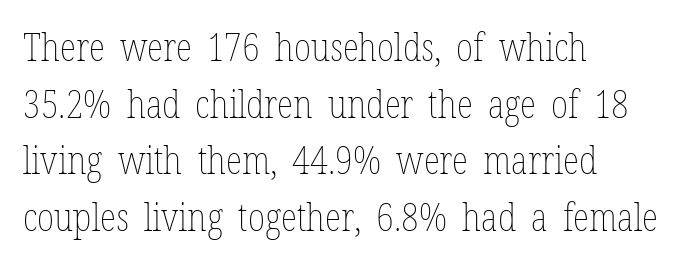
The lettering stays uniformly vertical, giving the passage a roman look. Each line starts at the same left margin while the right side varies. Lines of text with bare space underneath. No chunkiness to these letters — they're not bold.
